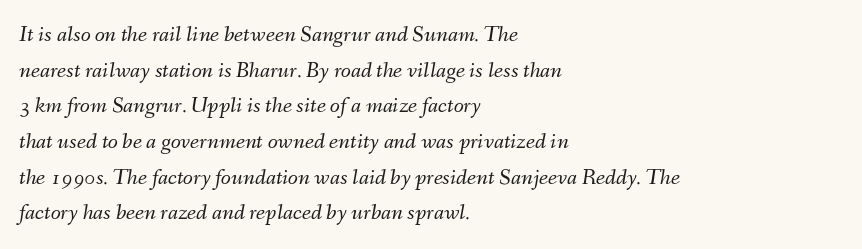
The image shows 23 px text type, italic (leaning right); set left-aligned, normal line spacing (1.55x), normal letter spacing, not underlined.
